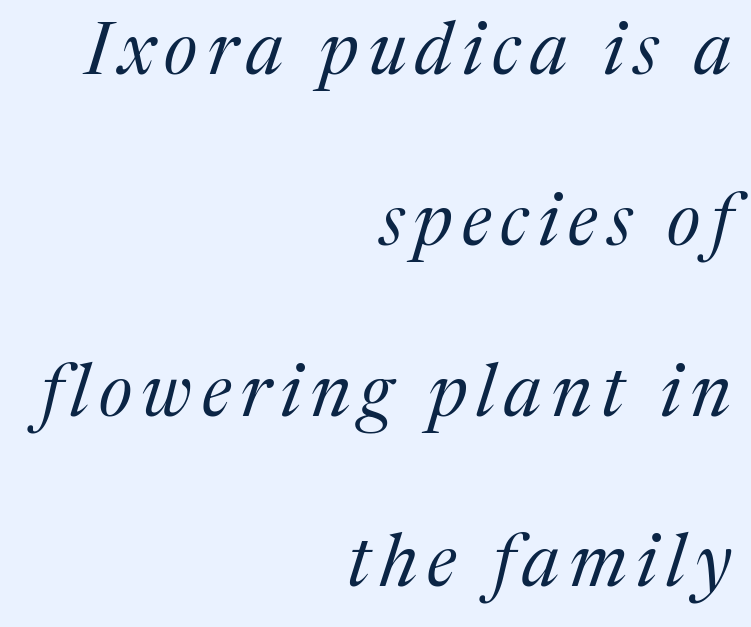
Q: Is the text bold? A: No.
Q: Is the text italic (slanted)? A: Yes, it leans right by about 17 degrees.
Q: Is the typeface a serif or a sans-serif typeface? A: Serif.
Q: Is the text underlined? A: No.
Q: How is the paragraph aligned? A: Right-aligned.
Q: Is the spacing between lines tight, normal or loose? A: Loose.
Q: Width (condensed, normal, or wide)? A: Normal.
Q: Stroke contrast? A: Medium.
Q: x-height? A: Medium.
Q: Monospaced? A: No.
